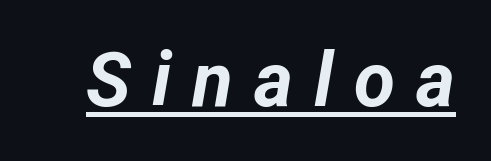
Q: Is the text bold? A: Yes.
Q: Is the text italic (slanted)? A: Yes, it leans right by about 12 degrees.
Q: Is the text underlined? A: Yes.
Q: Is the spacing between letters normal or unusually wide? A: Unusually wide.
Q: Width (condensed, normal, or wide)? A: Normal.
Q: Stroke contrast? A: Low.
Q: x-height? A: Medium.
Q: Monospaced? A: No.
